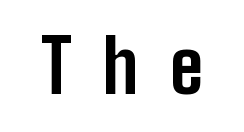
Q: Is the text bold? A: Yes.
Q: Is the text italic (slanted)? A: No, it is upright.
Q: Is the typeface a serif or a sans-serif typeface? A: Sans-serif.
Q: Is the text underlined? A: No.
Q: Is the spacing between letters normal or unusually wide? A: Unusually wide.
Q: Width (condensed, normal, or wide)? A: Condensed.
Q: Stroke contrast? A: Low.
Q: x-height? A: Medium.
Q: Monospaced? A: No.
